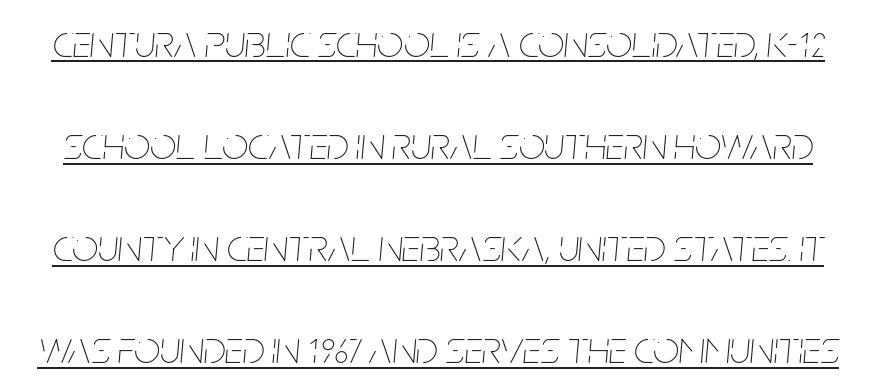
A light-to-regular cut is what we see here. Italic? Definitely — the glyphs are oblique. Looks like regular typesetting: each glyph gets only the width it needs. Spacing between characters is what you'd get straight out of the box. Check the space under the baseline: a stroke is drawn there. What's the leading like? Stretched, with rows far apart.
